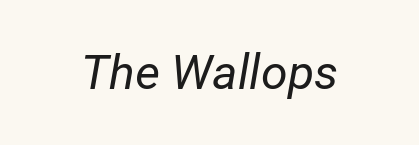
{"italic": "yes", "lean": "right", "slant_degrees": 12, "bold": "no", "weight": "regular", "width": "normal", "stroke_contrast": "low", "x_height": "medium", "monospaced": "no", "underline": "no", "letter_spacing": "normal", "letter_spacing_em": 0.0, "glyph_px": 48}
